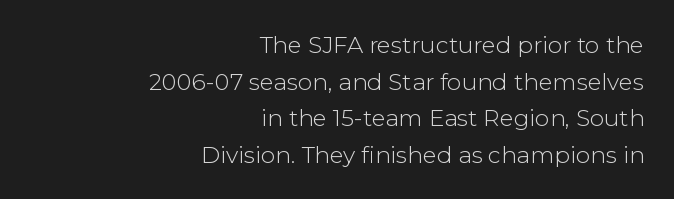
This sample uses an upright cut, with every glyph sitting square on the baseline. The leading is moderate, giving the passage an even texture. Look at the tracking — it's just the regular setting, nothing added. Each row of text sits above clean, open space. The typesetter chose a ragged-left arrangement here. Stem width sits at or under what a default text font uses.
